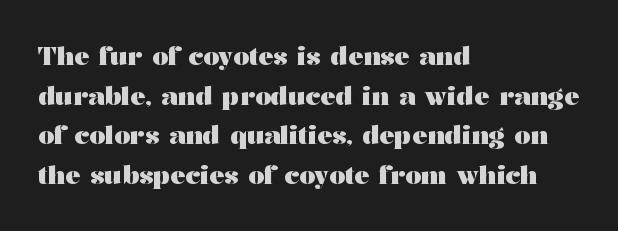
The words here are not underlined. Glyph-to-glyph distance matches everyday printed text. The rows are spaced the way most documents space them. The lettering holds an erect, upright posture throughout. Heavy-handed strokes throughout: this text is bold. Which margin do the lines hug? The left one — the right edge is uneven.
